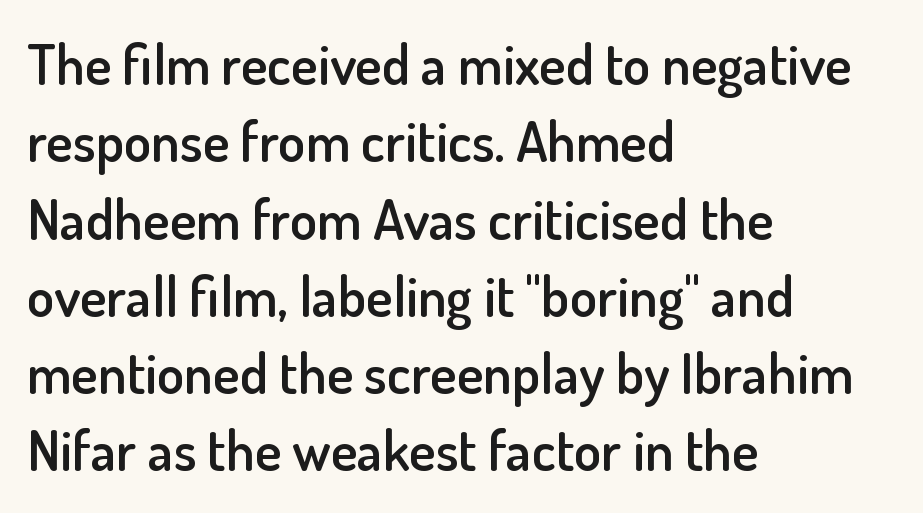
The image shows 56 px semibold sans-serif type, upright; set left-aligned, normal line spacing (1.38x), normal letter spacing, not underlined; low stroke contrast and a small x-height.
